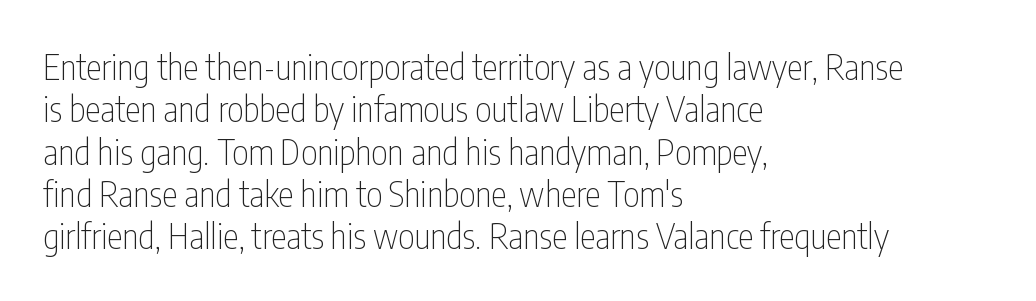
{"serif": "no", "italic": "no", "bold": "no", "weight": "thin", "width": "condensed", "stroke_contrast": "low", "x_height": "medium", "monospaced": "no", "underline": "no", "align": "left", "line_spacing_ratio": 1.21, "letter_spacing": "normal", "letter_spacing_em": 0.0, "glyph_px": 35}
